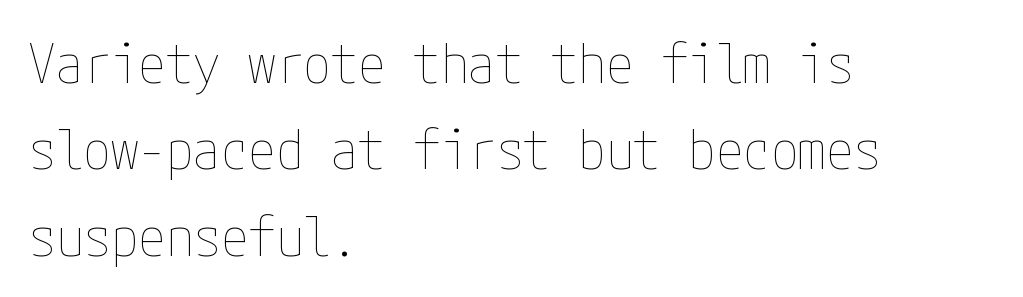
The image shows 55 px thin, condensed type, upright; set left-aligned, normal line spacing (1.57x), normal letter spacing, not underlined; low stroke contrast and a medium x-height.
